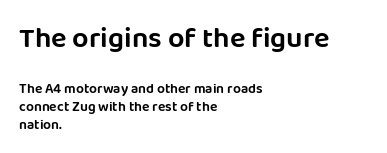
The image shows 29 px sans-serif type, upright; set left-aligned, normal line spacing (1.27x), normal letter spacing, not underlined; the first (top) block is 2.07x larger; low stroke contrast and a large x-height.
